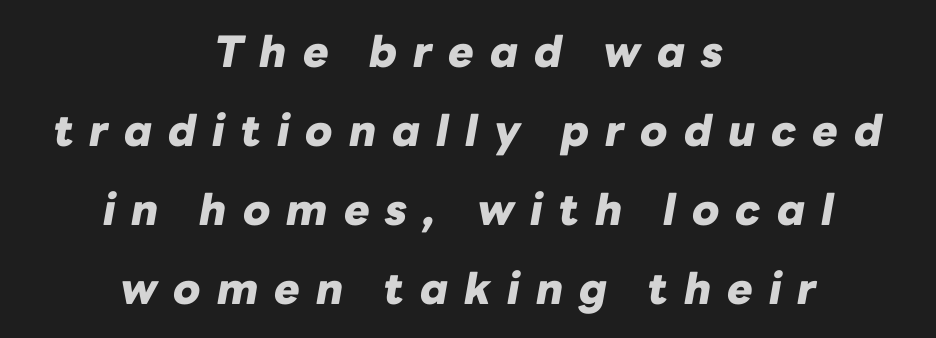
Notice how the stems are inclined rather than vertical — that's the hallmark of italics. In terms of weight, the rendering is a true, heavy bold. Reading down the block, each line starts at a different indent, mirrored at its end. Tracking value appears strongly positive — letters spread wide. This sample has the flowing, uneven cadence of proportional lettering. Check the space under the baseline: it is left empty.
